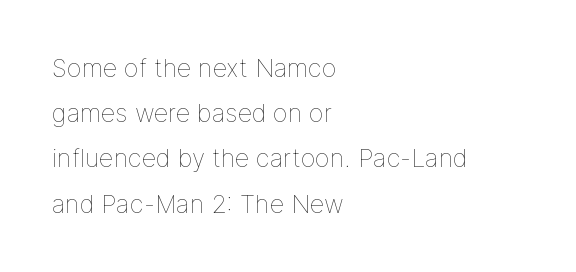
The image shows 25 px text type, upright; set left-aligned, line spacing 1.81x, normal letter spacing, not underlined.
